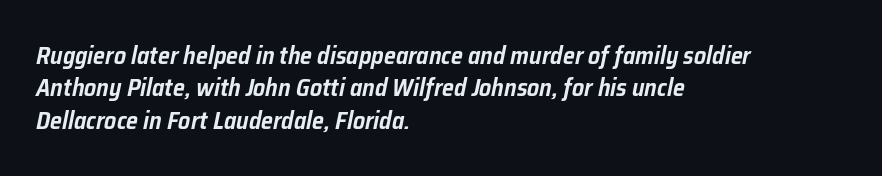
Vertical spacing — default. A student would call this left alignment; a typographer would say flush left, rag right. Does the lettering tilt? It does — this is italic. This rendering leaves character spacing at its baseline value. Words float on clear page, feet unadorned.
